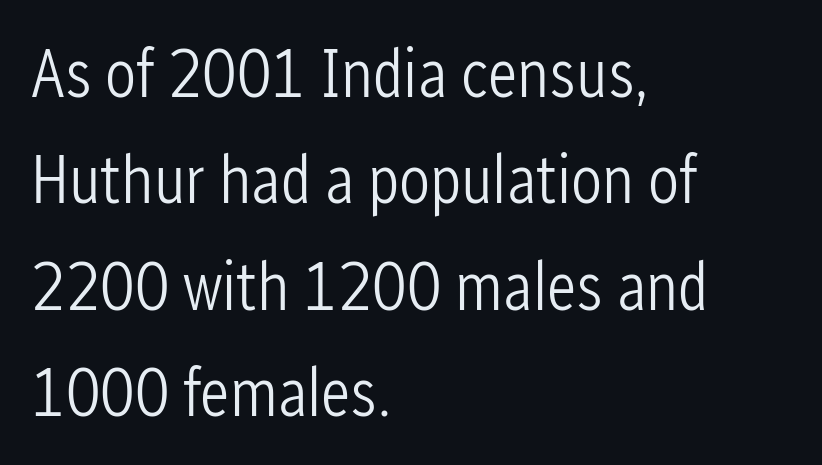
{"serif": "no", "italic": "no", "bold": "no", "weight": "light", "width": "condensed", "stroke_contrast": "low", "x_height": "medium", "monospaced": "no", "underline": "no", "align": "left", "line_spacing": "normal", "line_spacing_ratio": 1.54, "letter_spacing": "normal", "letter_spacing_em": 0.0, "glyph_px": 69}
